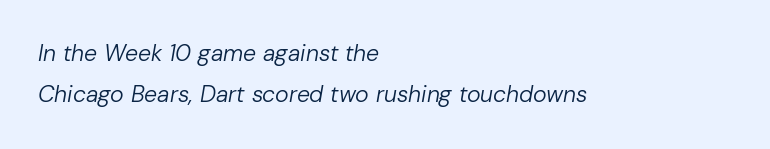
{"italic": "yes", "lean": "right", "slant_degrees": 10, "bold": "no", "underline": "no", "align": "left", "line_spacing_ratio": 1.8, "letter_spacing": "normal", "letter_spacing_em": 0.0, "glyph_px": 23}
